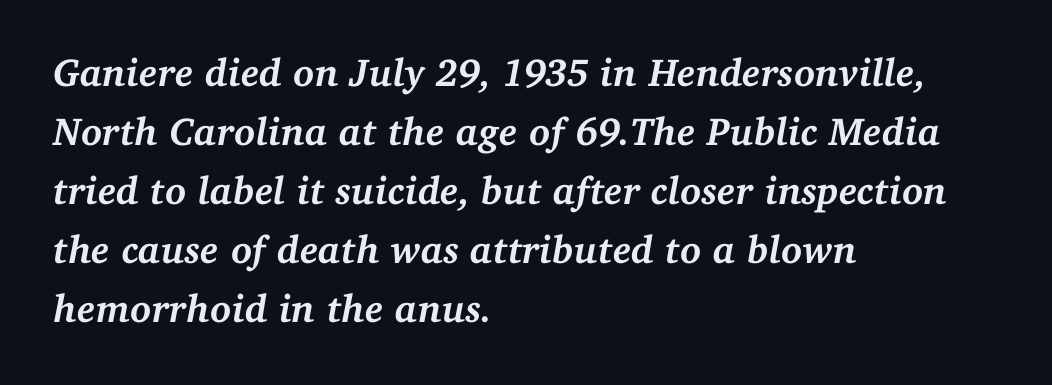
Q: Is the text bold? A: Yes.
Q: Is the text italic (slanted)? A: Yes, it leans right by about 11 degrees.
Q: Is the typeface a serif or a sans-serif typeface? A: Serif.
Q: Is the text underlined? A: No.
Q: How is the paragraph aligned? A: Left-aligned.
Q: Is the spacing between letters normal or unusually wide? A: Normal.
Q: Is the spacing between lines tight, normal or loose? A: Normal.
Q: Width (condensed, normal, or wide)? A: Normal.
Q: Stroke contrast? A: Medium.
Q: x-height? A: Medium.
Q: Monospaced? A: No.
